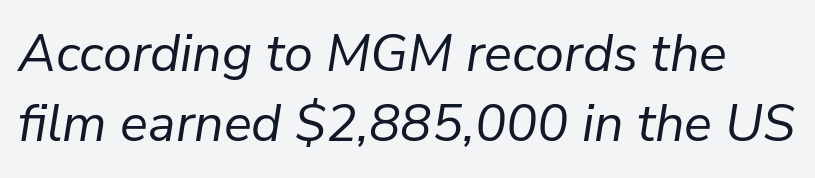
The image shows 52 px regular-weight type, italic (leaning right); set normal line spacing (1.34x), normal letter spacing, not underlined; low stroke contrast and a medium x-height.
